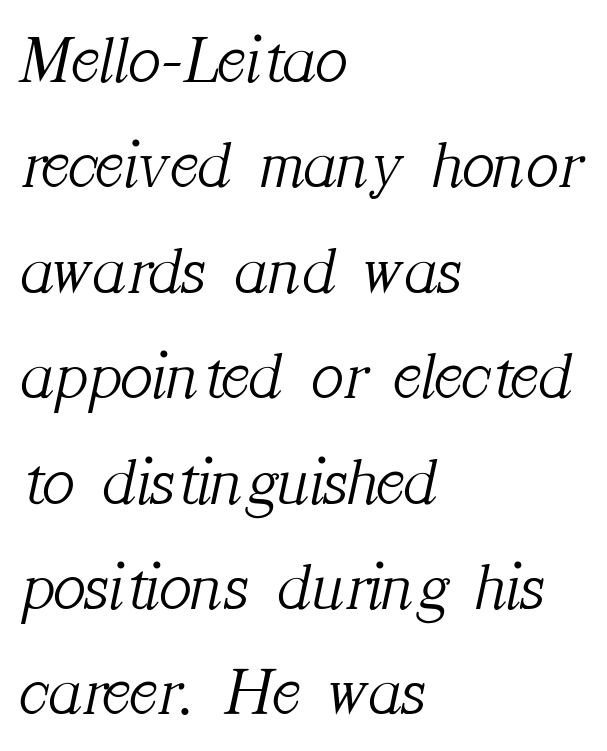
Q: Is the text bold? A: No.
Q: Is the text italic (slanted)? A: Yes, it leans right by about 12 degrees.
Q: Is the typeface a serif or a sans-serif typeface? A: Serif.
Q: Is the text underlined? A: No.
Q: How is the paragraph aligned? A: Left-aligned.
Q: Is the spacing between letters normal or unusually wide? A: Normal.
Q: Is the spacing between lines tight, normal or loose? A: Normal.
Q: Width (condensed, normal, or wide)? A: Normal.
Q: Stroke contrast? A: Medium.
Q: x-height? A: Medium.
Q: Monospaced? A: No.
